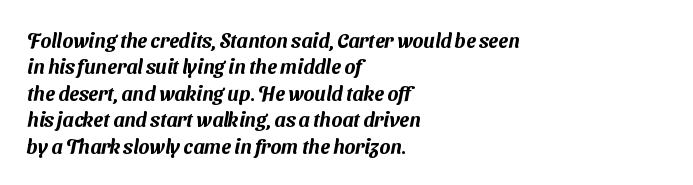
{"underline": "no", "align": "left", "line_spacing": "normal", "line_spacing_ratio": 1.32, "letter_spacing": "normal", "letter_spacing_em": 0.0, "glyph_px": 20}
